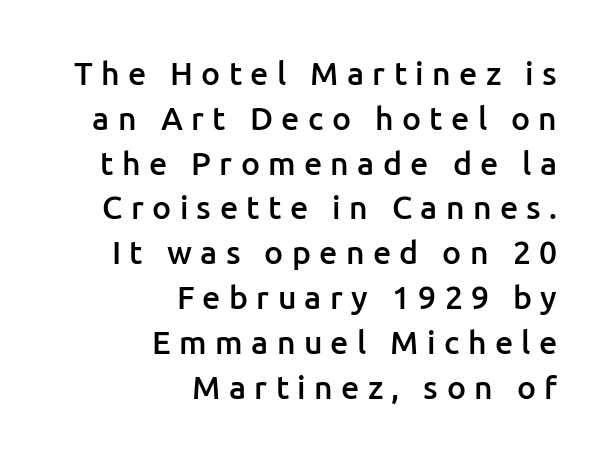
Proportional: the letters do not fall into vertical columns. Every stem runs plumb, perpendicular to the baseline. Stroke terminals: plain, sans-serif. Between one letter and the next there's a generous, obvious gap. This block has exactly the height ordinary leading produces.
